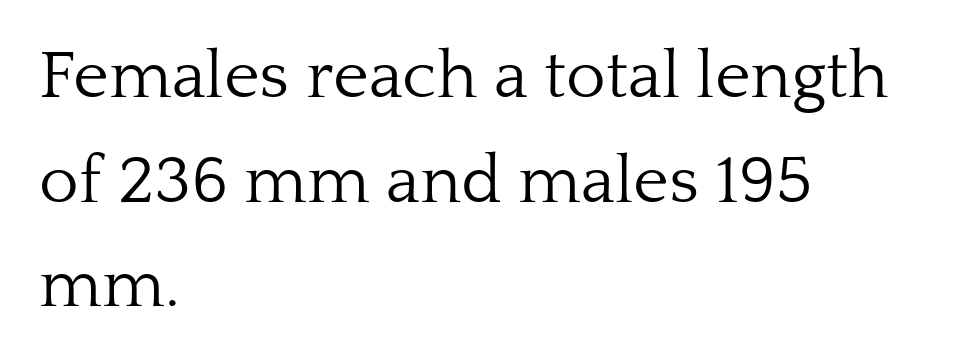
Regarding leading, the lines here are spaced in the standard way. Notice how the stems are strictly vertical — no italics here. Classification — serif. Compared with a typical body face, this is equally light or lighter still. This sample has the flowing, uneven cadence of proportional lettering.
